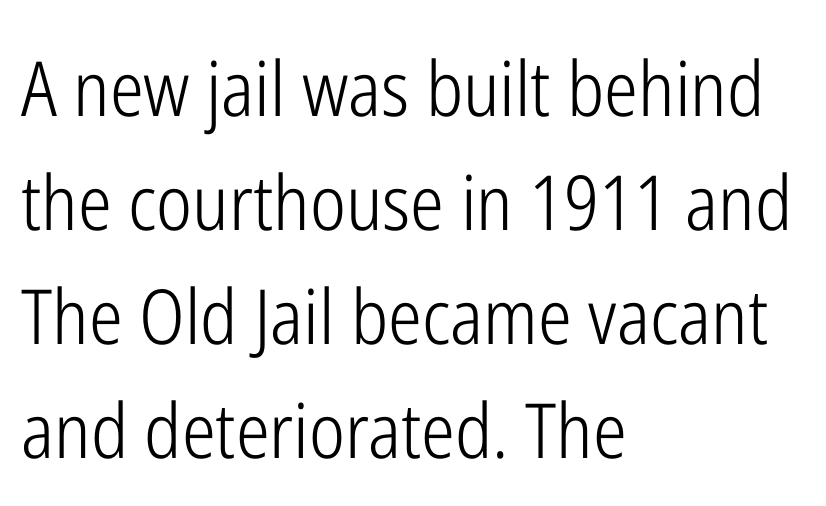
{"serif": "no", "italic": "no", "bold": "no", "weight": "light", "width": "condensed", "stroke_contrast": "low", "x_height": "medium", "monospaced": "no", "underline": "no", "align": "left", "line_spacing": "normal", "line_spacing_ratio": 1.5, "letter_spacing": "normal", "letter_spacing_em": 0.0, "glyph_px": 76}
